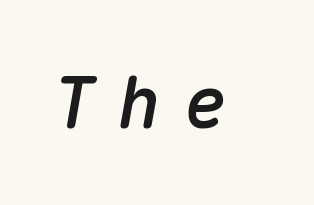
Q: Is the text italic (slanted)? A: Yes, it leans right by about 10 degrees.
Q: Is the text underlined? A: No.
Q: Is the spacing between letters normal or unusually wide? A: Unusually wide.
Q: Width (condensed, normal, or wide)? A: Normal.
Q: Stroke contrast? A: Medium.
Q: x-height? A: Medium.
Q: Monospaced? A: Yes.
